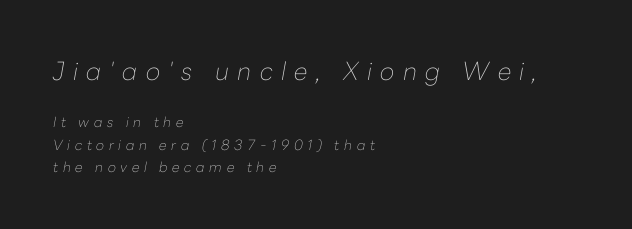
{"italic": "yes", "lean": "right", "slant_degrees": 10, "bold": "no", "underline": "no", "align": "left", "line_spacing": "normal", "line_spacing_ratio": 1.58, "letter_spacing": "wide", "letter_spacing_em": 0.33, "larger_block": "first", "size_ratio": 1.79, "glyph_px": 25}
